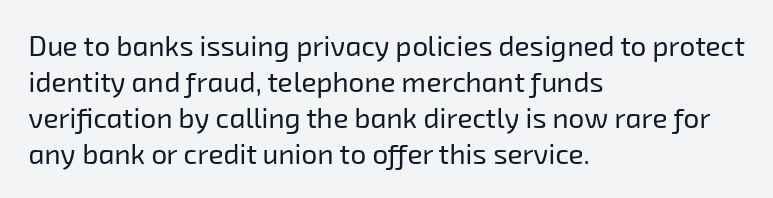
The font is comparable to plain body text, perhaps lighter. Beneath every word, the page is bare. Do the characters align in a grid? No, the font is proportional. Leading: standard. This sample uses plain, unmodified letter spacing. The paragraph shown leans on its left margin.
